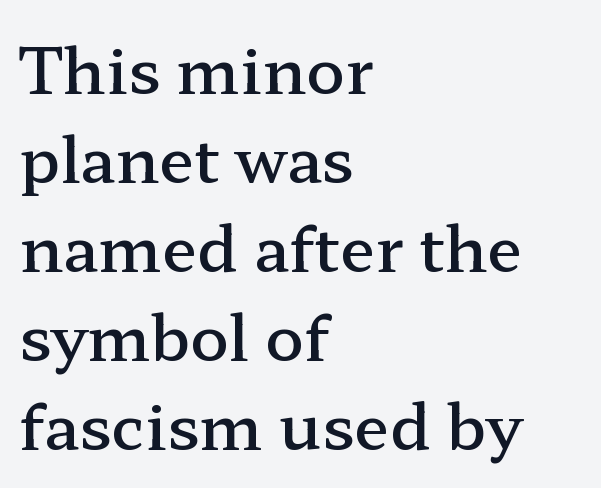
The image shows 64 px semibold, wide serif type, upright; set left-aligned, normal line spacing (1.39x), normal letter spacing, not underlined; low stroke contrast and a medium x-height.
